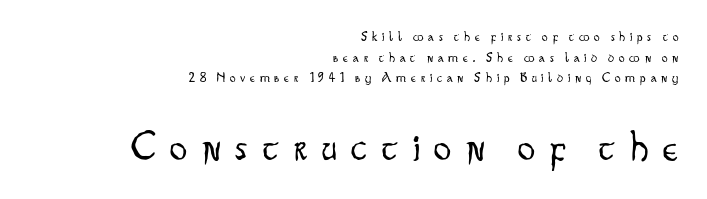
The image shows 43 px light, condensed sans-serif type, upright; set right-aligned, normal line spacing (1.47x), unusually wide letter spacing (+0.35 em), not underlined; the second (bottom) block is 3.07x larger; low stroke contrast and a small x-height.
